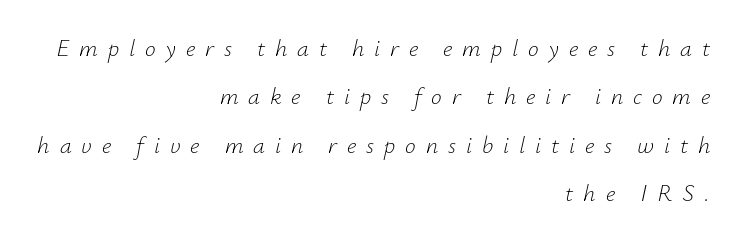
Q: Is the text bold? A: No.
Q: Is the text italic (slanted)? A: Yes, it leans right by about 12 degrees.
Q: Is the text underlined? A: No.
Q: How is the paragraph aligned? A: Right-aligned.
Q: Is the spacing between letters normal or unusually wide? A: Unusually wide.
Q: Is the spacing between lines tight, normal or loose? A: Loose.
